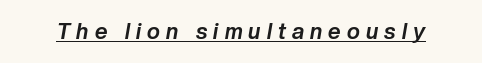
Glance below the letters and you will spot a drawn line. In terms of weight, the rendering is a true, heavy bold. The typography opts for an oblique posture over an upright one. What stands out about the letter spacing? Its width — letters are far apart.
